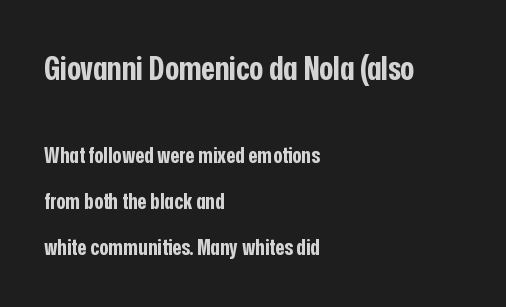
{"serif": "no", "italic": "no", "bold": "yes", "weight": "bold", "width": "condensed", "stroke_contrast": "low", "x_height": "medium", "monospaced": "no", "underline": "no", "align": "left", "line_spacing": "loose", "line_spacing_ratio": 2.08, "letter_spacing": "normal", "letter_spacing_em": 0.0, "larger_block": "first", "size_ratio": 1.5, "glyph_px": 33}
